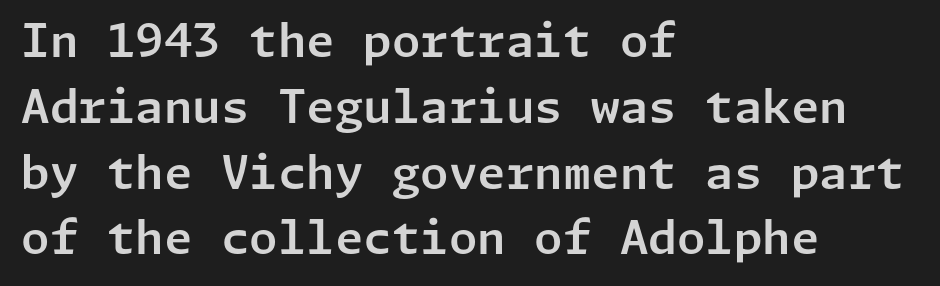
Q: Is the text italic (slanted)? A: No, it is upright.
Q: Is the typeface a serif or a sans-serif typeface? A: Sans-serif.
Q: Is the text underlined? A: No.
Q: How is the paragraph aligned? A: Left-aligned.
Q: Is the spacing between letters normal or unusually wide? A: Normal.
Q: Is the spacing between lines tight, normal or loose? A: Normal.
Q: Width (condensed, normal, or wide)? A: Normal.
Q: Stroke contrast? A: Low.
Q: x-height? A: Medium.
